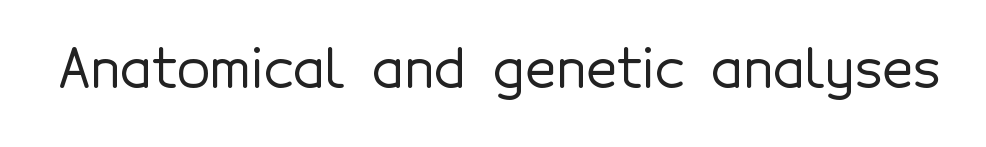
When letters stand straight like this, we call the style roman or upright. Between one letter and the next there's only the usual sliver of space. Spacing verdict: proportional, widths tailored to each character. What kind of face is this? One without serifs — a sans. The string is rendered with underlining switched off.
